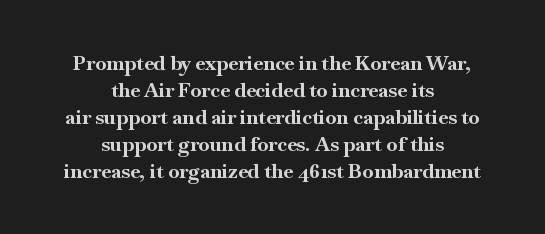
{"italic": "no", "bold": "yes", "underline": "no", "align": "center", "line_spacing": "normal", "line_spacing_ratio": 1.35, "letter_spacing": "normal", "letter_spacing_em": 0.0, "glyph_px": 20}
